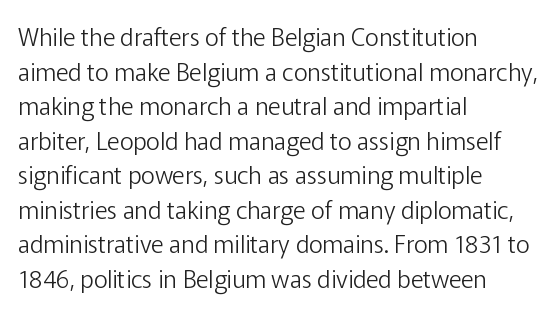
Regarding leading, the lines here are spaced in the standard way. The letters look calm and open, with moderate or lighter stems. Layout note: lines flush left. The rendering keeps characters at their native spacing. The lettering stays uniformly vertical, giving the passage a roman look. Underline: absent.
